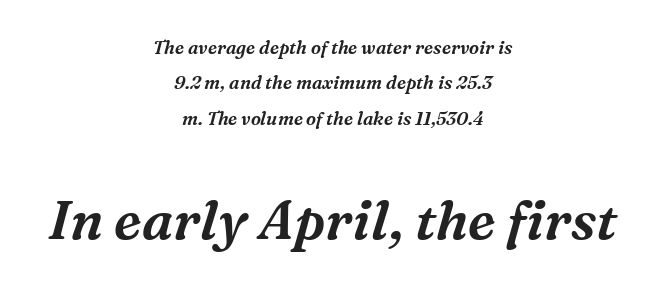
Q: Is the text italic (slanted)? A: Yes, it leans right by about 16 degrees.
Q: Is the typeface a serif or a sans-serif typeface? A: Serif.
Q: Is the text underlined? A: No.
Q: How is the paragraph aligned? A: Centered.
Q: Is the spacing between letters normal or unusually wide? A: Normal.
Q: Is the spacing between lines tight, normal or loose? A: Loose.
Q: Which block of text is set in a larger size, the first (top) or the second (bottom)? A: The second (bottom) one.
Q: Width (condensed, normal, or wide)? A: Normal.
Q: Stroke contrast? A: Medium.
Q: x-height? A: Medium.
Q: Monospaced? A: No.
